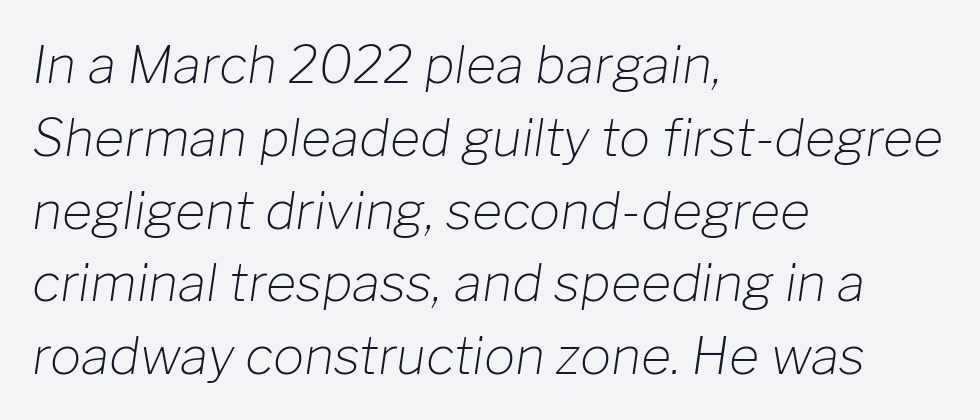
Q: Is the text bold? A: No.
Q: Is the text italic (slanted)? A: Yes, it leans right by about 8 degrees.
Q: Is the text underlined? A: No.
Q: How is the paragraph aligned? A: Left-aligned.
Q: Is the spacing between letters normal or unusually wide? A: Normal.
Q: Is the spacing between lines tight, normal or loose? A: Normal.
Q: Width (condensed, normal, or wide)? A: Normal.
Q: Stroke contrast? A: Low.
Q: x-height? A: Medium.
Q: Monospaced? A: No.
